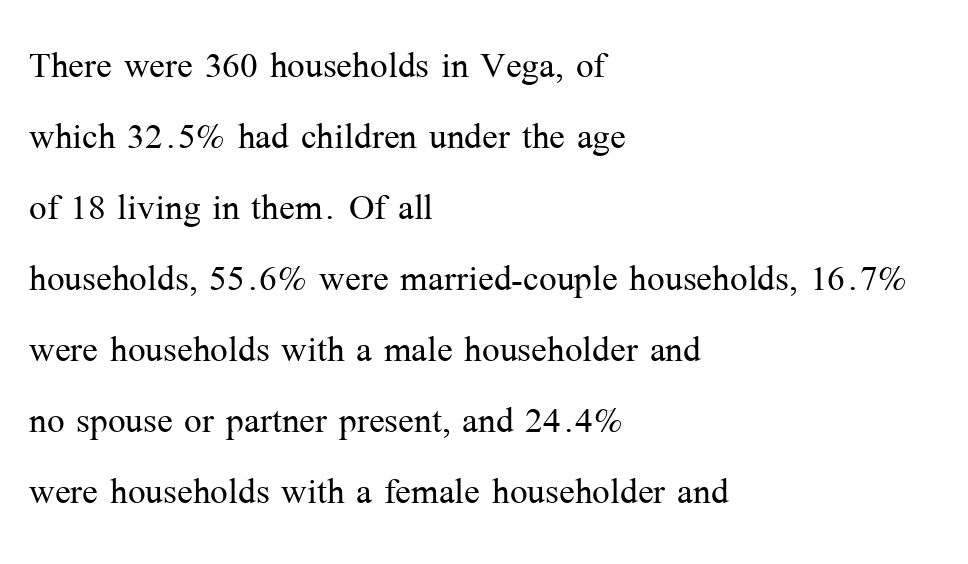
The face used here is rendered with its standard letterfit. This block has exactly the height ordinary leading produces. No italicization has been applied; the sample stays upright. Proportional: the letters do not fall into vertical columns.
